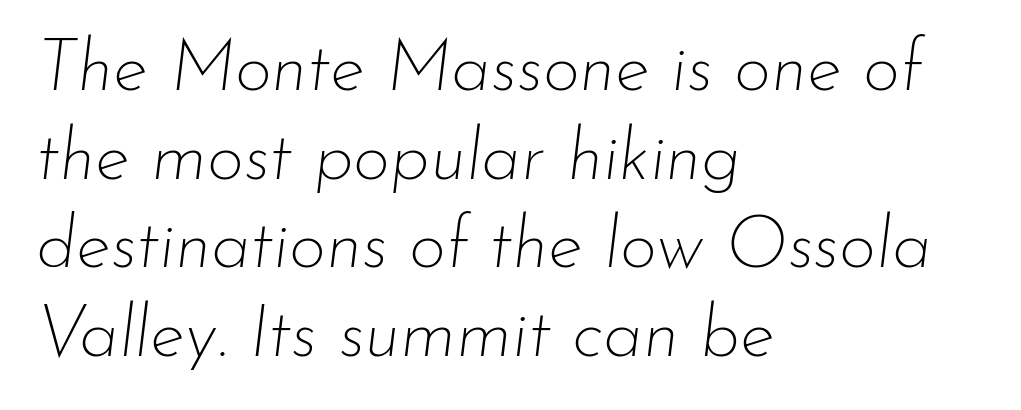
Default kerning and tracking; the words read as compact shapes. Italic? Definitely — the glyphs are oblique. The typeface has the unassuming heft of standard copy or less. Is this a fixed-width face? No — the glyphs have proportional, varying widths. The text block is weighted toward the left margin, trailing off unevenly rightward.
